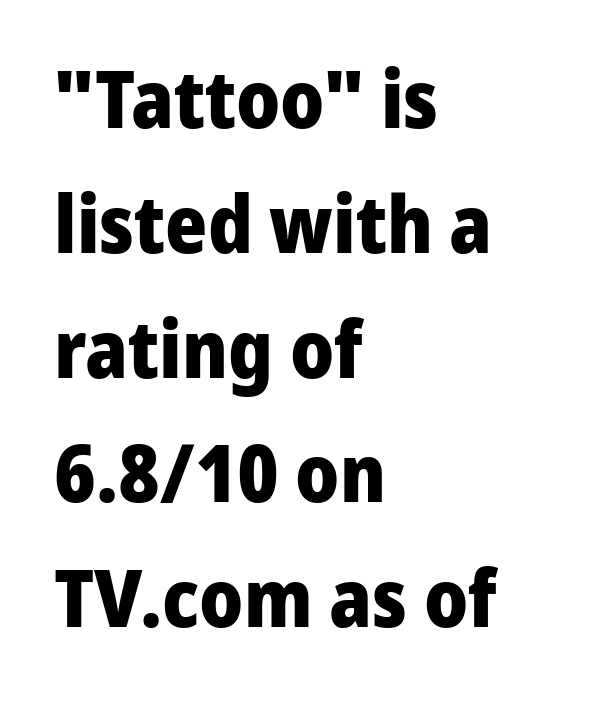
Q: Is the text bold? A: Yes.
Q: Is the text italic (slanted)? A: No, it is upright.
Q: Is the typeface a serif or a sans-serif typeface? A: Sans-serif.
Q: Is the text underlined? A: No.
Q: How is the paragraph aligned? A: Left-aligned.
Q: Is the spacing between letters normal or unusually wide? A: Normal.
Q: Is the spacing between lines tight, normal or loose? A: Normal.
Q: Width (condensed, normal, or wide)? A: Normal.
Q: Stroke contrast? A: Low.
Q: x-height? A: Medium.
Q: Monospaced? A: No.
